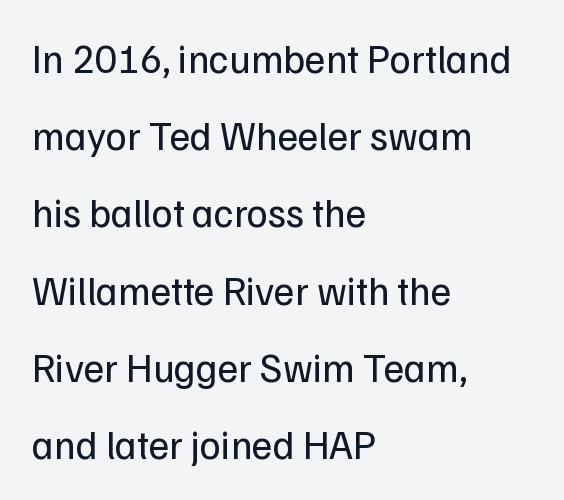
{"serif": "no", "italic": "no", "bold": "no", "weight": "regular", "width": "normal", "stroke_contrast": "low", "x_height": "medium", "monospaced": "no", "underline": "no", "align": "left", "line_spacing": "loose", "line_spacing_ratio": 1.93, "letter_spacing": "normal", "letter_spacing_em": 0.0, "glyph_px": 40}
